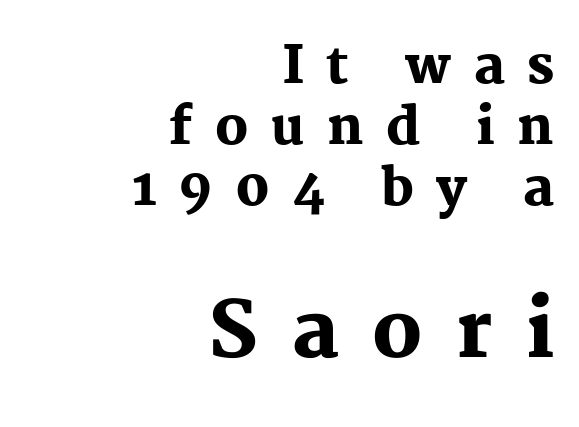
Q: Is the text bold? A: Yes.
Q: Is the text italic (slanted)? A: No, it is upright.
Q: Is the typeface a serif or a sans-serif typeface? A: Serif.
Q: Is the text underlined? A: No.
Q: How is the paragraph aligned? A: Right-aligned.
Q: Is the spacing between letters normal or unusually wide? A: Unusually wide.
Q: Which block of text is set in a larger size, the first (top) or the second (bottom)? A: The second (bottom) one.
Q: Width (condensed, normal, or wide)? A: Normal.
Q: Stroke contrast? A: Medium.
Q: x-height? A: Medium.
Q: Monospaced? A: No.
